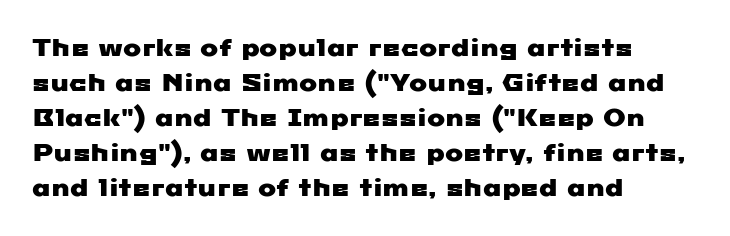
Students, note that the glyphs here touch the page at normal intervals. Left-aligned paragraph, ragged on the right. Check the space under the baseline: it is left empty. Notice how descenders clear the ascenders below comfortably — that's standard leading.
